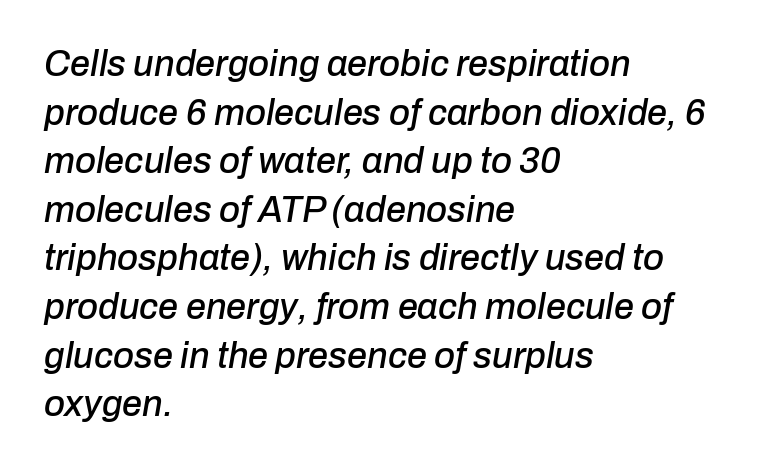
This rendering uses left alignment, leaving the right contour irregular. A typesetter would call this leading conventional body-copy spacing. When letters slant like this, we call the style italic. The string is rendered with underlining switched off.
